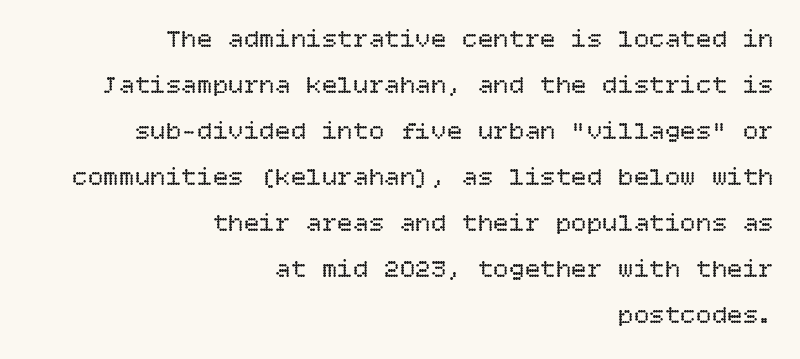
The image shows 26 px text type, upright; set right-aligned, line spacing 1.77x, normal letter spacing, not underlined.
